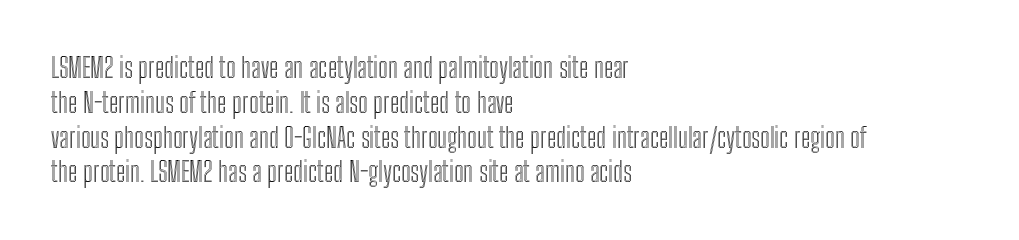
Students, observe: this is what conventionally led text looks like. This sample uses plain, unmodified letter spacing. Nobody drew a line under any word here. The typesetter chose a ragged-right arrangement here. Style check: upright.
